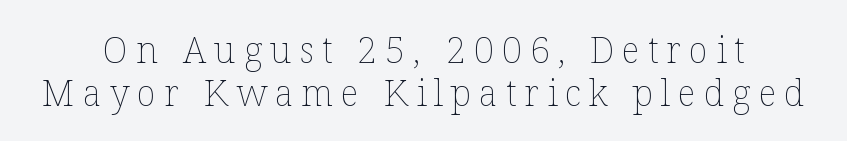
{"italic": "no", "bold": "no", "weight": "thin", "width": "normal", "stroke_contrast": "low", "x_height": "medium", "monospaced": "no", "underline": "no", "line_spacing_ratio": 1.19, "letter_spacing": "wide", "letter_spacing_em": 0.22, "glyph_px": 36}
